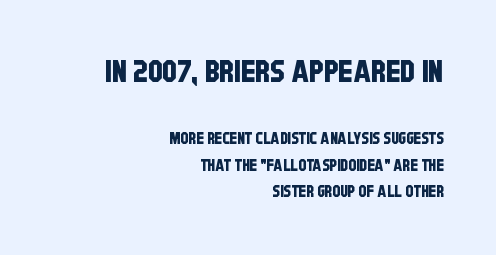
The passage shown stacks its lines at a standard gap. The string is rendered with underlining switched off. Do the characters align in a grid? No, the font is proportional. Tracking here is standard; glyphs follow each other at the usual distance. The passage shown is typeset with a sans-serif family.
